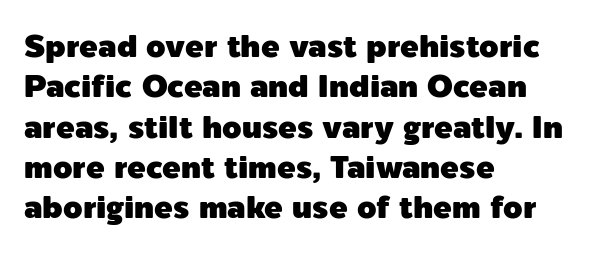
{"serif": "no", "italic": "no", "width": "normal", "x_height": "medium", "monospaced": "no", "underline": "no", "align": "left", "line_spacing": "normal", "line_spacing_ratio": 1.3, "letter_spacing": "normal", "letter_spacing_em": 0.0, "glyph_px": 31}
